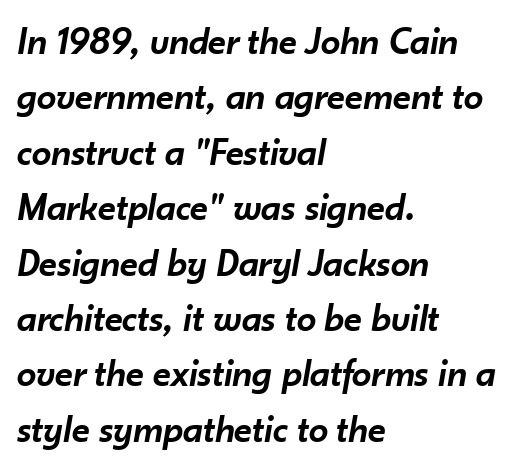
The image shows 39 px semibold type, italic (leaning right); set left-aligned, normal line spacing (1.42x), normal letter spacing, not underlined; low stroke contrast and a small x-height.
